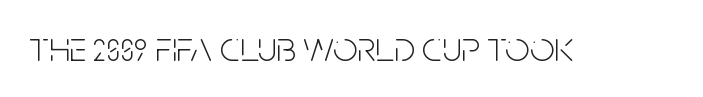
The gap between lines stays unmarked. The letters sit at their default tracking, neither squeezed nor spread. The weight tops out at a normal text grade. Is this a fixed-width face? No — the glyphs have proportional, varying widths. The font's upright variant was chosen for this text.
